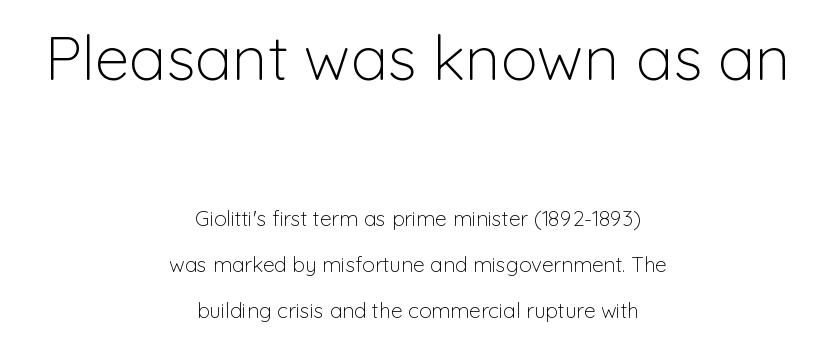
Q: Is the text bold? A: No.
Q: Is the text italic (slanted)? A: No, it is upright.
Q: Is the typeface a serif or a sans-serif typeface? A: Sans-serif.
Q: Is the text underlined? A: No.
Q: How is the paragraph aligned? A: Centered.
Q: Is the spacing between letters normal or unusually wide? A: Normal.
Q: Is the spacing between lines tight, normal or loose? A: Loose.
Q: Which block of text is set in a larger size, the first (top) or the second (bottom)? A: The first (top) one.
Q: Width (condensed, normal, or wide)? A: Normal.
Q: Stroke contrast? A: Low.
Q: x-height? A: Medium.
Q: Monospaced? A: No.
